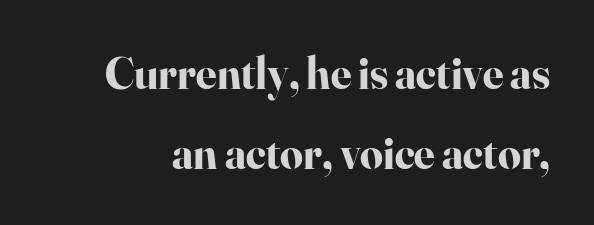
The image shows 45 px bold serif type, upright; set line spacing 1.77x, normal letter spacing, not underlined; high stroke contrast and a small x-height.
